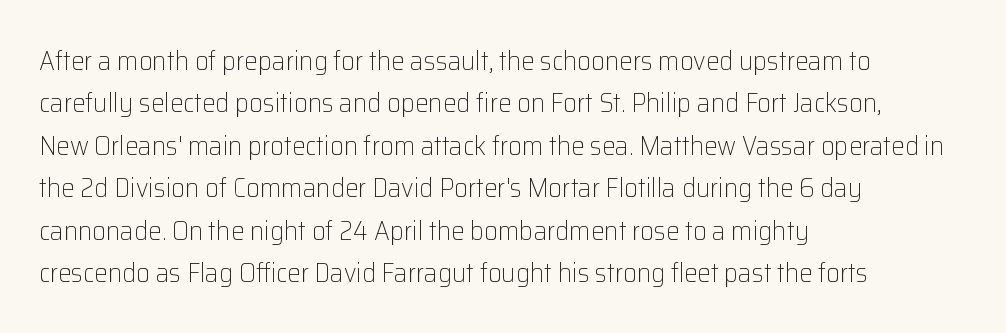
{"italic": "no", "bold": "no", "underline": "no", "align": "left", "line_spacing": "normal", "line_spacing_ratio": 1.57, "letter_spacing": "normal", "letter_spacing_em": 0.0, "glyph_px": 27}
